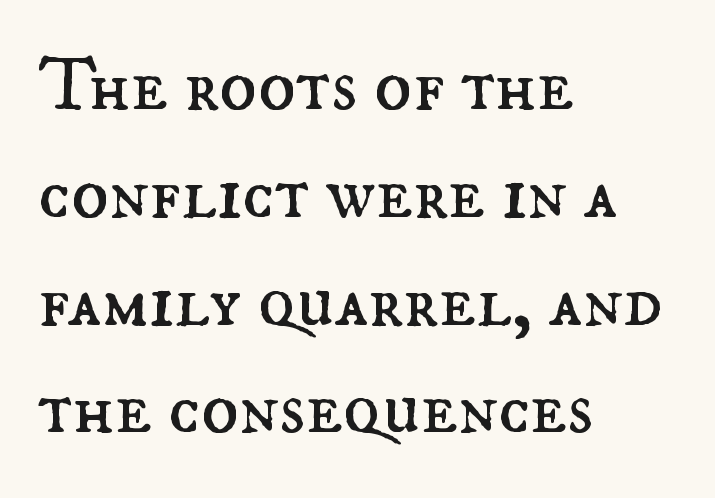
The image shows 77 px regular-weight type, upright; set left-aligned, normal line spacing (1.4x), normal letter spacing, not underlined; medium stroke contrast and a small x-height.
